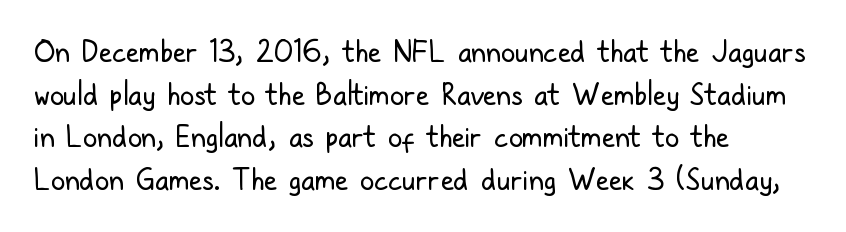
{"serif": "no", "italic": "no", "bold": "no", "weight": "regular", "width": "condensed", "stroke_contrast": "low", "x_height": "medium", "monospaced": "no", "underline": "no", "align": "left", "line_spacing": "normal", "line_spacing_ratio": 1.47, "letter_spacing": "normal", "letter_spacing_em": 0.0, "glyph_px": 29}
